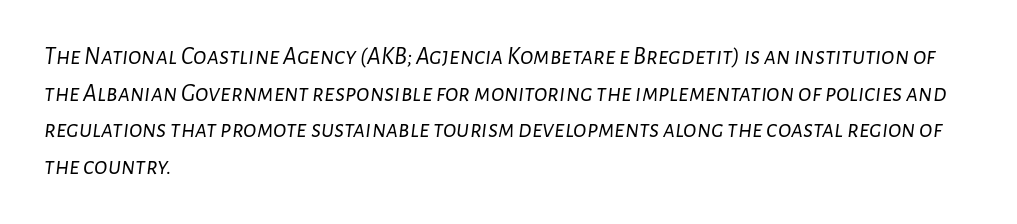
The image shows 25 px text type, italic (leaning right); set left-aligned, normal line spacing (1.47x), normal letter spacing, not underlined.
